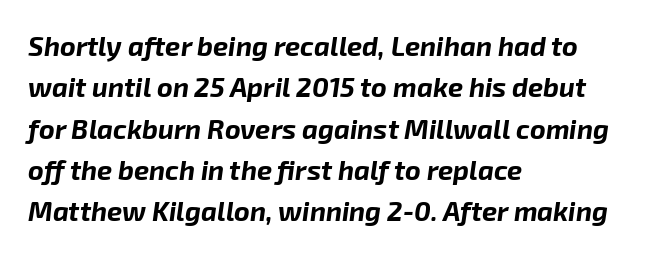
Q: Is the text bold? A: Yes.
Q: Is the text italic (slanted)? A: Yes, it leans right by about 8 degrees.
Q: Is the text underlined? A: No.
Q: How is the paragraph aligned? A: Left-aligned.
Q: Is the spacing between letters normal or unusually wide? A: Normal.
Q: Is the spacing between lines tight, normal or loose? A: Normal.
